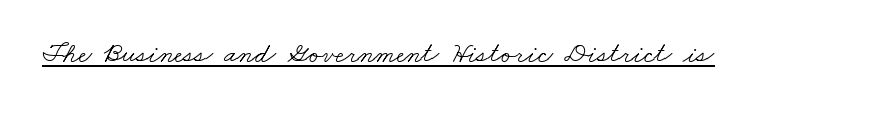
Q: Is the text bold? A: No.
Q: Is the typeface a serif or a sans-serif typeface? A: Serif.
Q: Is the text underlined? A: Yes.
Q: Is the spacing between letters normal or unusually wide? A: Normal.
Q: Width (condensed, normal, or wide)? A: Wide.
Q: Stroke contrast? A: Low.
Q: x-height? A: Small.
Q: Monospaced? A: No.
